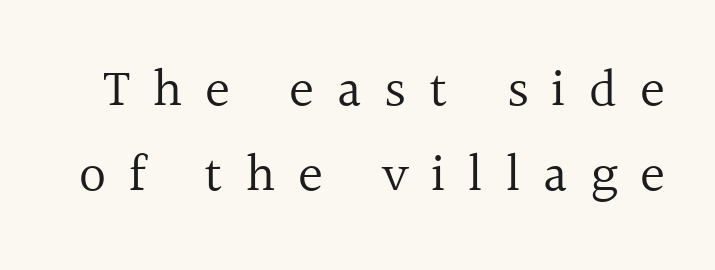
Q: Is the text bold? A: No.
Q: Is the text italic (slanted)? A: No, it is upright.
Q: Is the typeface a serif or a sans-serif typeface? A: Serif.
Q: Is the text underlined? A: No.
Q: Is the spacing between letters normal or unusually wide? A: Unusually wide.
Q: Is the spacing between lines tight, normal or loose? A: Normal.
Q: Width (condensed, normal, or wide)? A: Normal.
Q: x-height? A: Medium.
Q: Monospaced? A: No.
